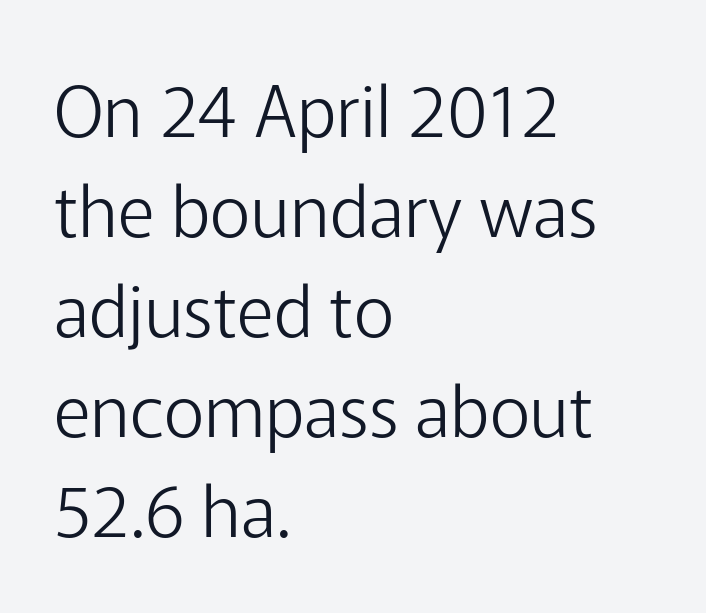
The gaps between neighbouring characters are ordinary and unremarkable. The setting favours the left margin, as ordinary paragraphs usually do. Vertically, the passage feels balanced, rows spaced as you'd expect. Character widths vary here, with narrow letters taking less room than wide ones.
